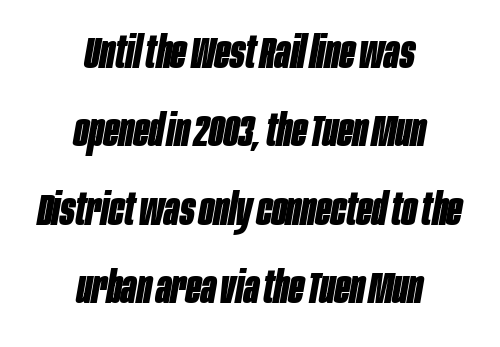
{"italic": "yes", "lean": "right", "slant_degrees": 10, "bold": "yes", "weight": "bold", "width": "condensed", "stroke_contrast": "low", "x_height": "large", "monospaced": "no", "underline": "no", "align": "center", "line_spacing_ratio": 1.78, "letter_spacing": "normal", "letter_spacing_em": 0.0, "glyph_px": 44}
